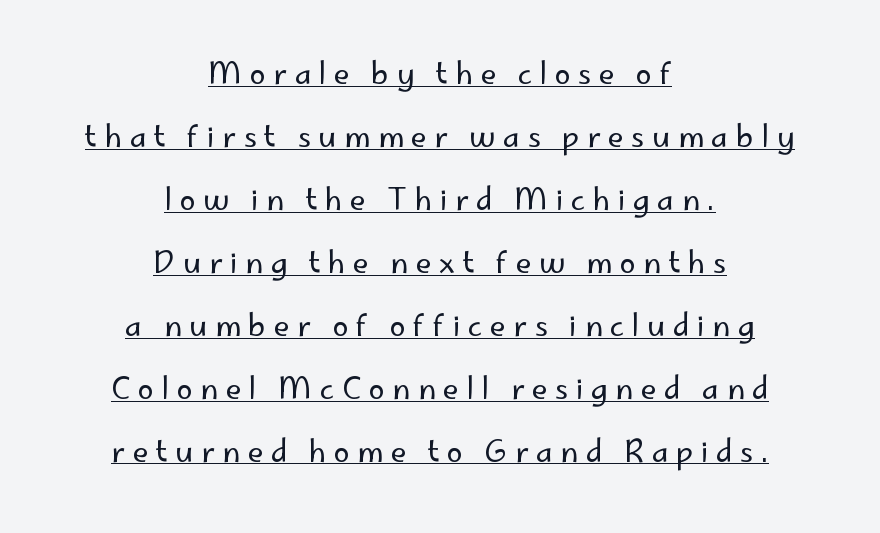
The image shows 29 px regular-weight sans-serif type, upright; set centered, loose line spacing (2.17x), unusually wide letter spacing (+0.26 em), underlined; low stroke contrast and a small x-height.
